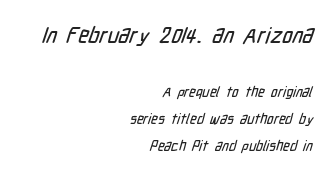
Q: Is the text underlined? A: No.
Q: How is the paragraph aligned? A: Right-aligned.
Q: Is the spacing between letters normal or unusually wide? A: Normal.
Q: Is the spacing between lines tight, normal or loose? A: Loose.
Q: Which block of text is set in a larger size, the first (top) or the second (bottom)? A: The first (top) one.
